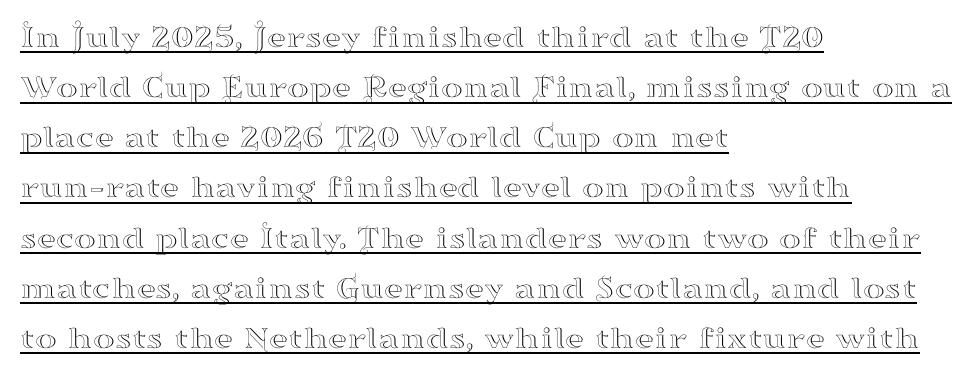
Q: Is the text italic (slanted)? A: No, it is upright.
Q: Is the typeface a serif or a sans-serif typeface? A: Serif.
Q: Is the text underlined? A: Yes.
Q: How is the paragraph aligned? A: Left-aligned.
Q: Is the spacing between letters normal or unusually wide? A: Normal.
Q: Is the spacing between lines tight, normal or loose? A: Normal.
Q: Width (condensed, normal, or wide)? A: Wide.
Q: Stroke contrast? A: High.
Q: x-height? A: Small.
Q: Monospaced? A: No.
